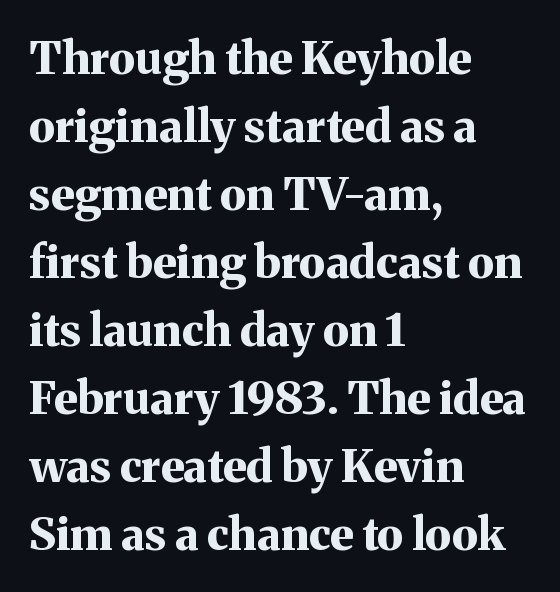
{"serif": "yes", "italic": "no", "bold": "yes", "weight": "bold", "width": "normal", "stroke_contrast": "medium", "x_height": "medium", "monospaced": "no", "underline": "no", "align": "left", "line_spacing": "normal", "line_spacing_ratio": 1.51, "letter_spacing": "normal", "letter_spacing_em": 0.0, "glyph_px": 45}
